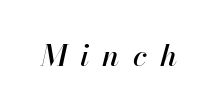
{"italic": "yes", "lean": "right", "slant_degrees": 13, "width": "normal", "stroke_contrast": "high", "x_height": "small", "monospaced": "no", "underline": "no", "letter_spacing": "wide", "letter_spacing_em": 0.44, "glyph_px": 30}
